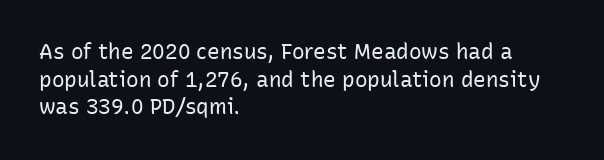
{"italic": "no", "bold": "no", "underline": "no", "align": "left", "line_spacing": "normal", "line_spacing_ratio": 1.32, "letter_spacing": "normal", "letter_spacing_em": 0.0, "glyph_px": 21}
